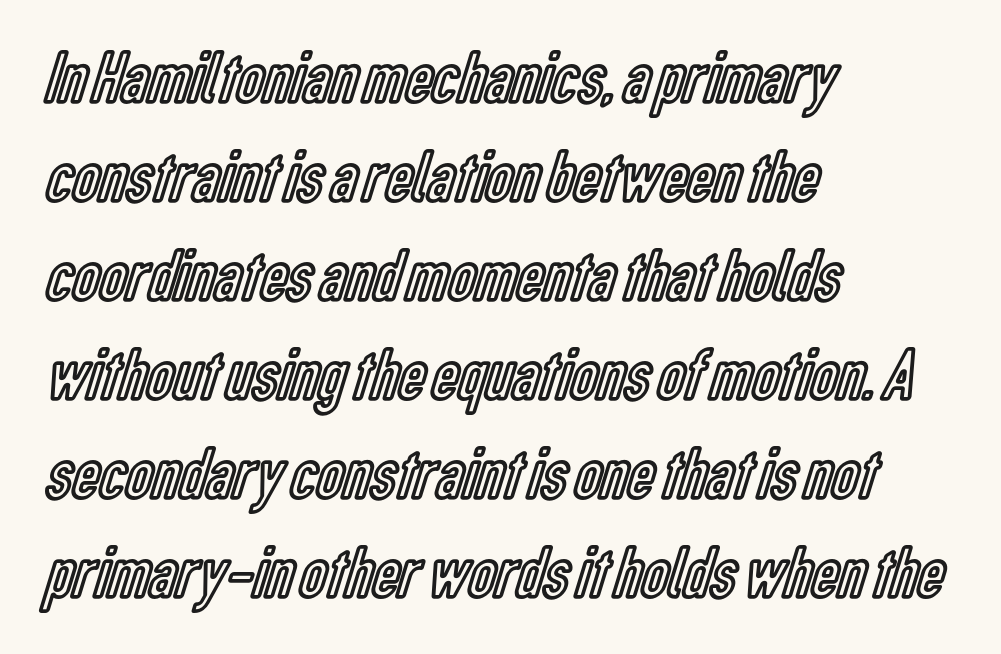
Q: Is the text italic (slanted)? A: Yes.
Q: Is the text underlined? A: No.
Q: How is the paragraph aligned? A: Left-aligned.
Q: Is the spacing between letters normal or unusually wide? A: Normal.
Q: Is the spacing between lines tight, normal or loose? A: Normal.
Q: Width (condensed, normal, or wide)? A: Condensed.
Q: x-height? A: Medium.
Q: Monospaced? A: No.
